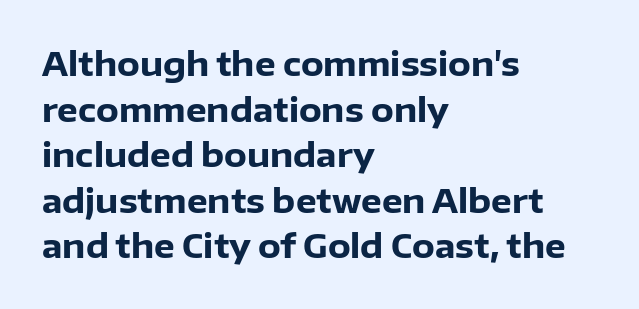
The image shows 33 px heavy sans-serif type, upright; set left-aligned, normal line spacing (1.38x), normal letter spacing, not underlined; low stroke contrast and a medium x-height.
